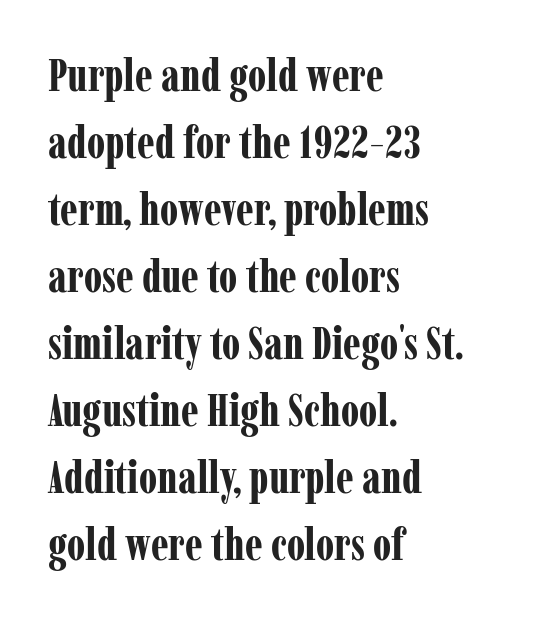
The image shows 45 px bold, condensed serif type, upright; set left-aligned, normal line spacing (1.49x), normal letter spacing, not underlined; low stroke contrast and a medium x-height.
